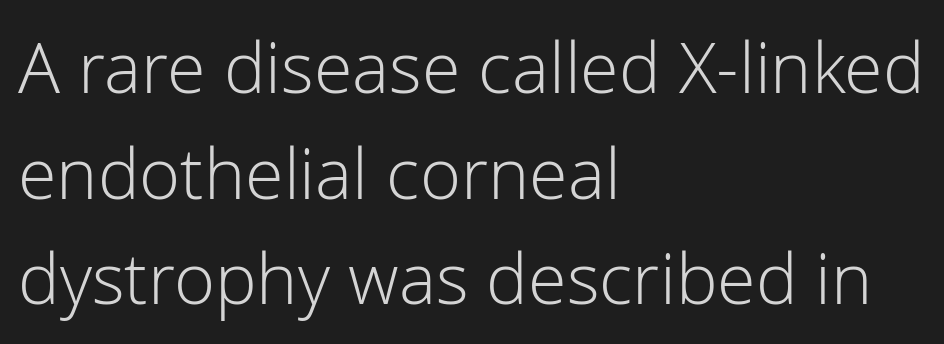
Q: Is the text bold? A: No.
Q: Is the text italic (slanted)? A: No, it is upright.
Q: Is the typeface a serif or a sans-serif typeface? A: Sans-serif.
Q: Is the text underlined? A: No.
Q: How is the paragraph aligned? A: Left-aligned.
Q: Is the spacing between letters normal or unusually wide? A: Normal.
Q: Is the spacing between lines tight, normal or loose? A: Normal.
Q: Width (condensed, normal, or wide)? A: Normal.
Q: Stroke contrast? A: Low.
Q: x-height? A: Medium.
Q: Monospaced? A: No.
